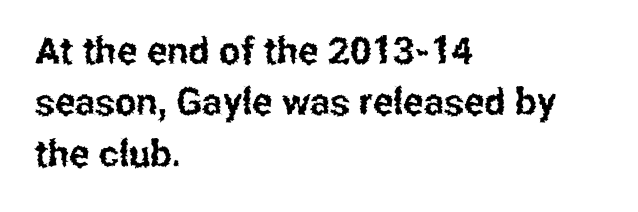
The image shows 38 px condensed sans-serif type, upright; set left-aligned, normal line spacing (1.35x), normal letter spacing, not underlined; low stroke contrast and a medium x-height.
